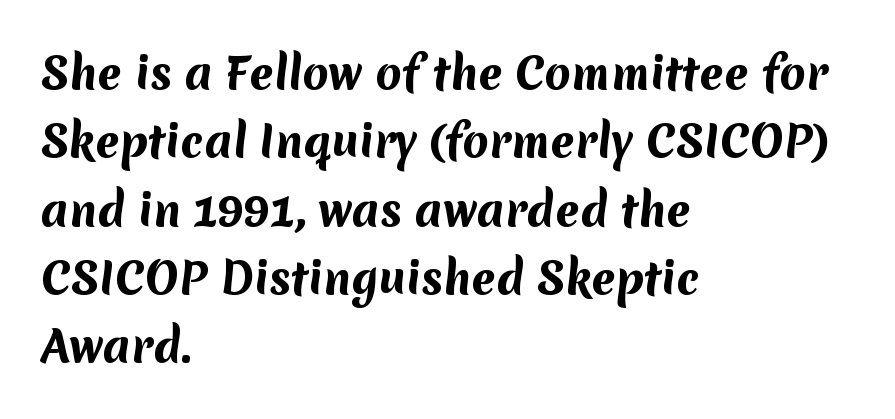
Between one letter and the next there's only the usual sliver of space. Each letter keeps its own natural width here, so spacing adapts to shape. This rendering features lettering with no underline. This is sans-serif lettering, the kind often seen on screens and signage.
